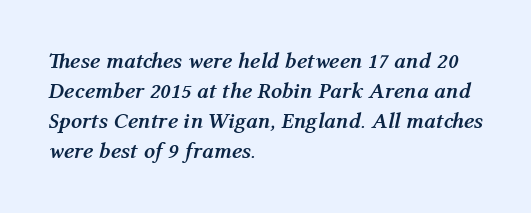
Q: Is the text bold? A: Yes.
Q: Is the text italic (slanted)? A: Yes, it leans right by about 12 degrees.
Q: Is the text underlined? A: No.
Q: How is the paragraph aligned? A: Left-aligned.
Q: Is the spacing between letters normal or unusually wide? A: Normal.
Q: Is the spacing between lines tight, normal or loose? A: Normal.
